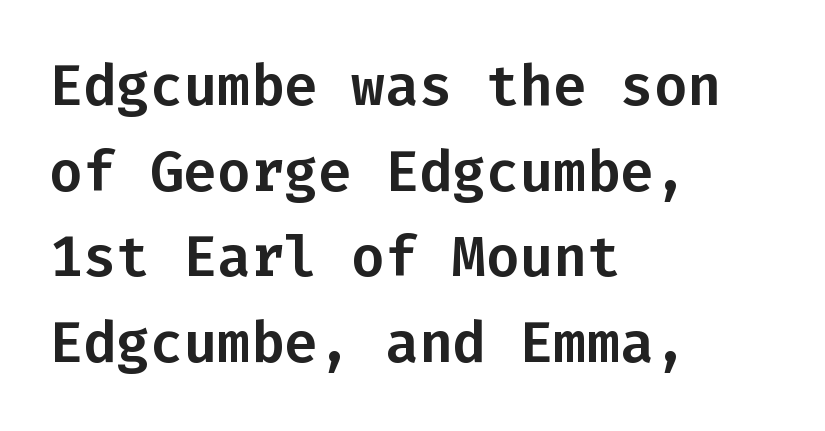
The image shows 56 px sans-serif type, upright, monospaced; set left-aligned, normal line spacing (1.53x), normal letter spacing, not underlined; low stroke contrast and a medium x-height.
